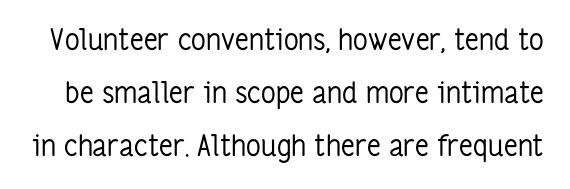
{"serif": "no", "italic": "no", "bold": "no", "weight": "regular", "width": "condensed", "stroke_contrast": "low", "x_height": "medium", "monospaced": "no", "underline": "no", "line_spacing_ratio": 1.83, "letter_spacing": "normal", "letter_spacing_em": 0.0, "glyph_px": 29}
